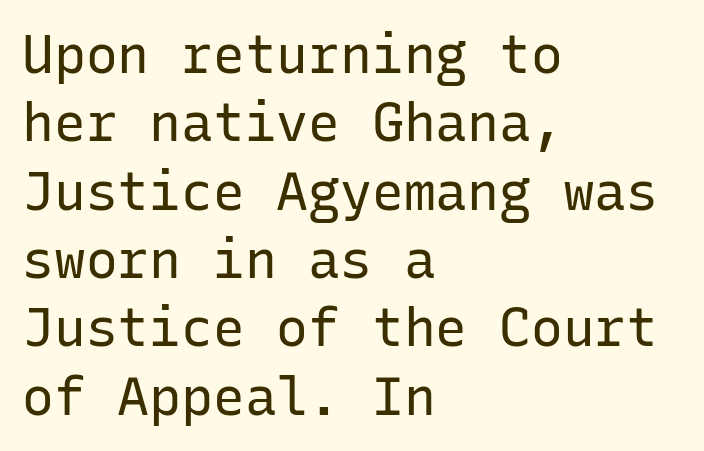
Q: Is the text bold? A: No.
Q: Is the text italic (slanted)? A: No, it is upright.
Q: Is the typeface a serif or a sans-serif typeface? A: Sans-serif.
Q: Is the text underlined? A: No.
Q: How is the paragraph aligned? A: Left-aligned.
Q: Is the spacing between letters normal or unusually wide? A: Normal.
Q: Is the spacing between lines tight, normal or loose? A: Normal.
Q: Width (condensed, normal, or wide)? A: Normal.
Q: Stroke contrast? A: Low.
Q: x-height? A: Medium.
Q: Monospaced? A: Yes.
